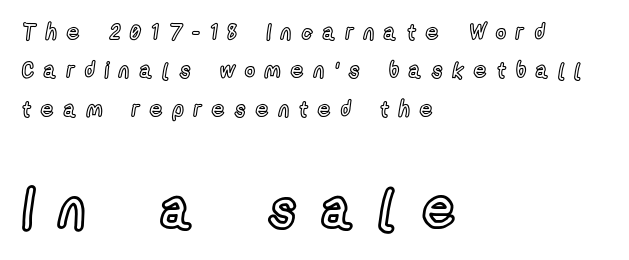
The image shows 56 px condensed type; set left-aligned, line spacing 1.75x, unusually wide letter spacing (+0.46 em), not underlined; the second (bottom) block is 2.55x larger; a medium x-height.
